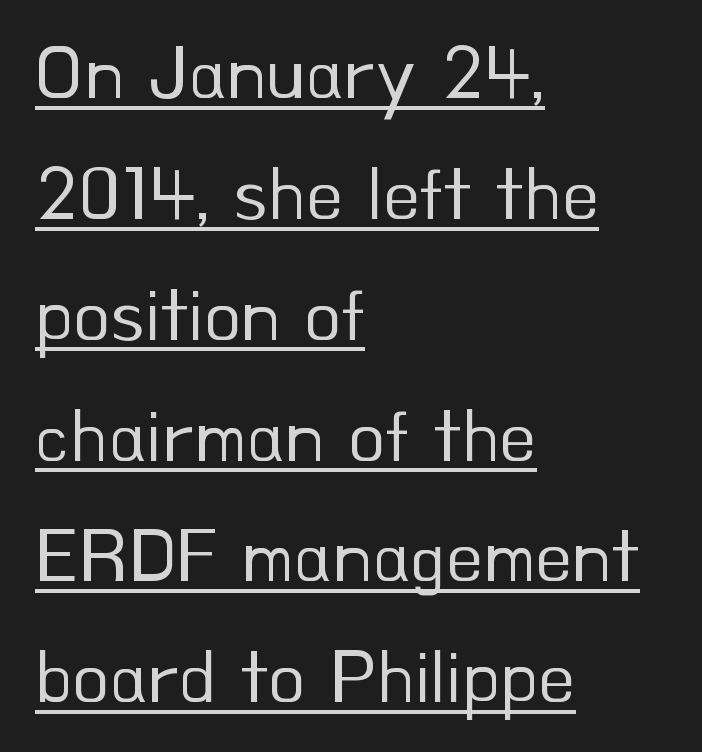
{"serif": "no", "italic": "no", "bold": "no", "weight": "regular", "width": "normal", "stroke_contrast": "low", "x_height": "small", "monospaced": "no", "underline": "yes", "align": "left", "line_spacing": "normal", "line_spacing_ratio": 1.59, "letter_spacing": "normal", "letter_spacing_em": 0.0, "glyph_px": 76}
